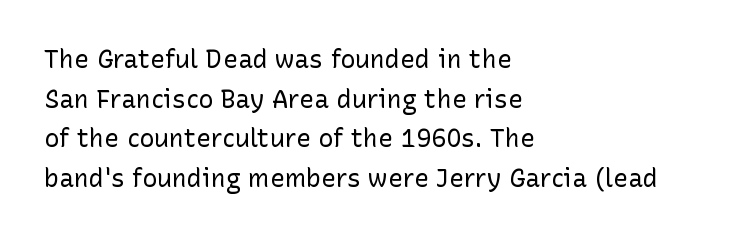
Q: Is the text bold? A: No.
Q: Is the text italic (slanted)? A: No, it is upright.
Q: Is the text underlined? A: No.
Q: How is the paragraph aligned? A: Left-aligned.
Q: Is the spacing between letters normal or unusually wide? A: Normal.
Q: Is the spacing between lines tight, normal or loose? A: Normal.
